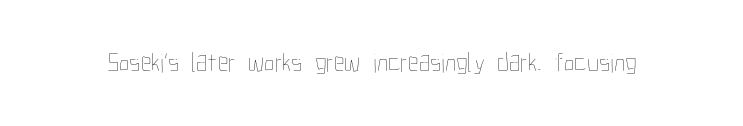
The image shows 27 px text type, upright; set normal letter spacing, not underlined.
